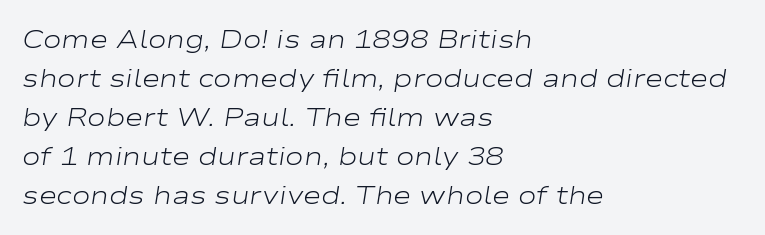
{"italic": "yes", "lean": "right", "slant_degrees": 9, "bold": "no", "underline": "no", "align": "left", "line_spacing": "normal", "line_spacing_ratio": 1.56, "letter_spacing": "normal", "letter_spacing_em": 0.0, "glyph_px": 25}
